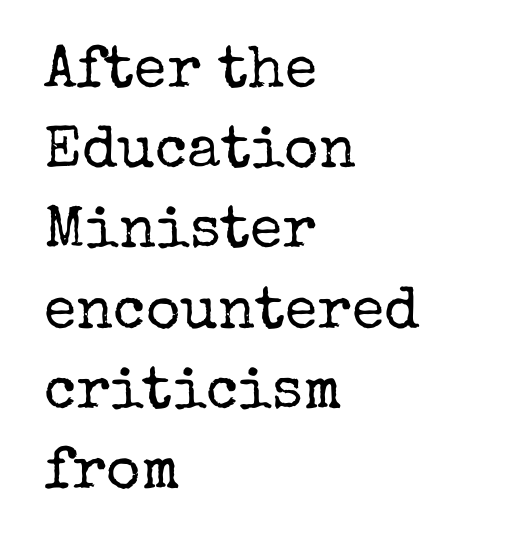
{"serif": "yes", "italic": "no", "bold": "no", "weight": "regular", "width": "normal", "stroke_contrast": "low", "x_height": "medium", "monospaced": "no", "underline": "no", "align": "left", "line_spacing": "normal", "line_spacing_ratio": 1.36, "letter_spacing": "normal", "letter_spacing_em": 0.0, "glyph_px": 59}
